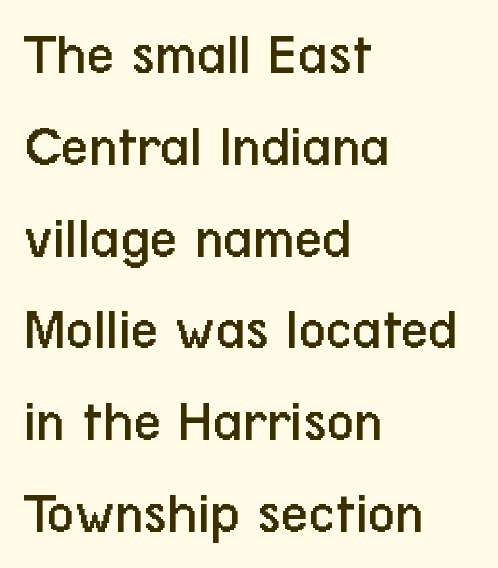
The image shows 60 px regular-weight, condensed sans-serif type, upright; set left-aligned, normal line spacing (1.53x), normal letter spacing, not underlined; low stroke contrast and a medium x-height.
